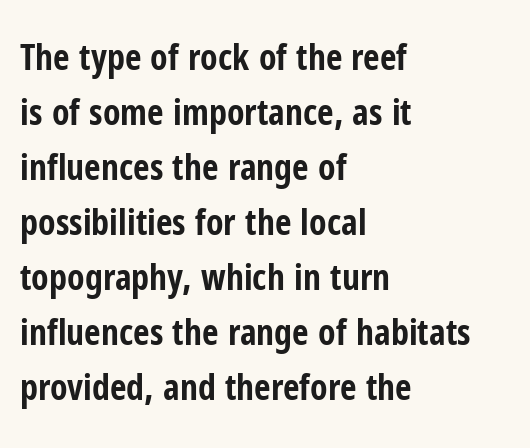
{"serif": "no", "italic": "no", "bold": "yes", "weight": "bold", "width": "condensed", "stroke_contrast": "low", "x_height": "medium", "monospaced": "no", "underline": "no", "align": "left", "line_spacing": "normal", "line_spacing_ratio": 1.53, "letter_spacing": "normal", "letter_spacing_em": 0.0, "glyph_px": 36}
